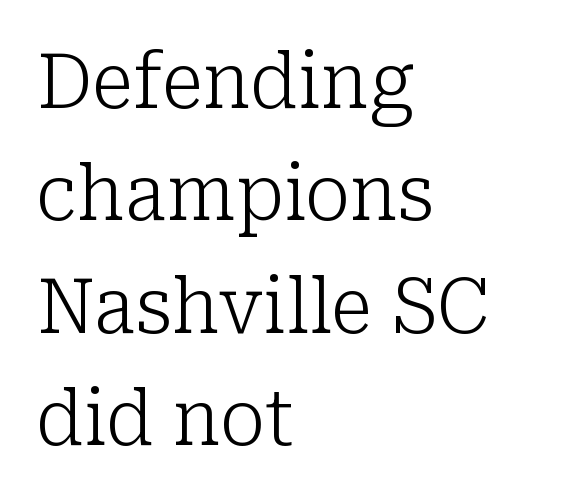
Caption: face not bold, strokes unweighted. Compared with typical body copy, the letter spacing here is the same. Caption: multi-line text, flush left, ragged right. Font category for this specimen: serif. The letters advance in unequal steps, a hallmark of proportional type.
